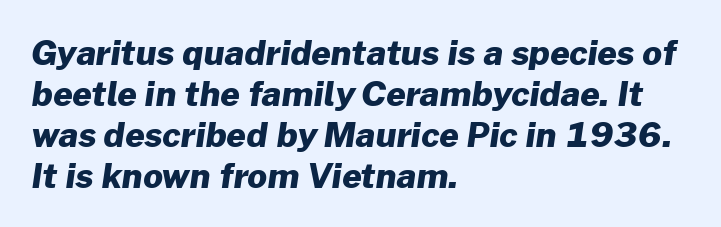
Looks like regular typesetting: each glyph gets only the width it needs. Serif or sans? Sans — the stroke terminals are bare. The passage shown is not underscored anywhere. The lines in this sample share a left origin and differ only in where they stop. In terms of weight, the rendering is a true, heavy bold. The type is set solid horizontally, with unmodified tracking.
